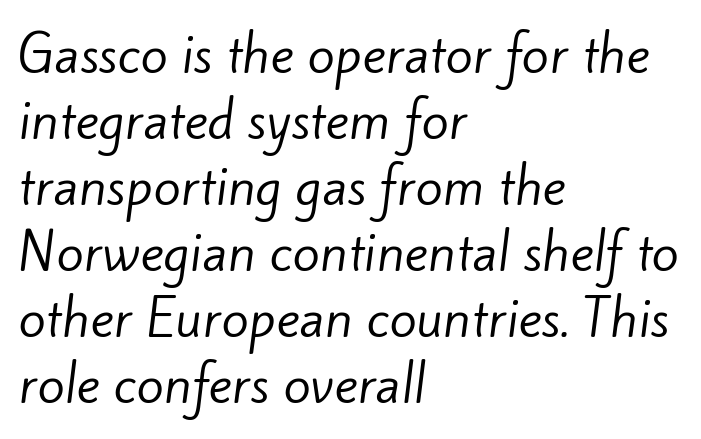
On a weight scale, this lands at 450 or below. Each new line begins a customary step beneath the previous one. The zone under the glyphs is completely vacant. Letter spacing: default. The lines in this sample share a left origin and differ only in where they stop. Is this a fixed-width face? No — the glyphs have proportional, varying widths.
